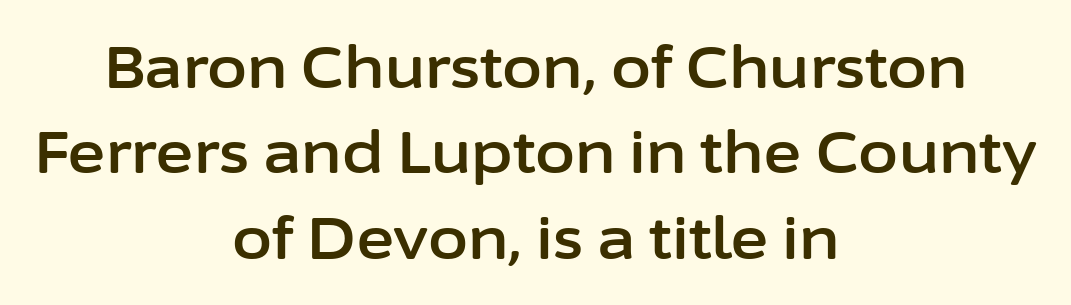
Q: Is the text italic (slanted)? A: No, it is upright.
Q: Is the typeface a serif or a sans-serif typeface? A: Sans-serif.
Q: Is the text underlined? A: No.
Q: How is the paragraph aligned? A: Centered.
Q: Is the spacing between letters normal or unusually wide? A: Normal.
Q: Is the spacing between lines tight, normal or loose? A: Normal.
Q: Width (condensed, normal, or wide)? A: Normal.
Q: Stroke contrast? A: Low.
Q: x-height? A: Medium.
Q: Monospaced? A: No.
